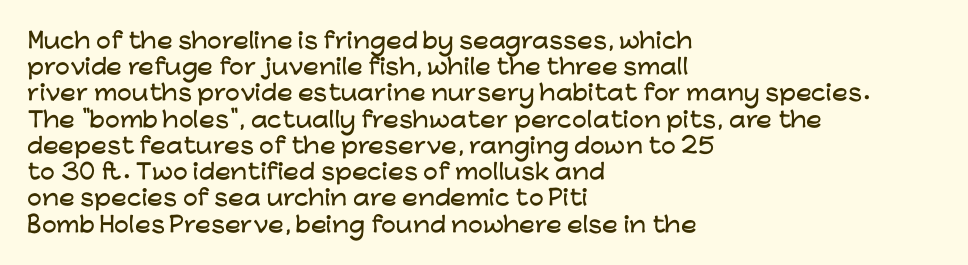
The image shows 21 px text type, upright; set left-aligned, normal line spacing (1.25x), normal letter spacing, not underlined.
